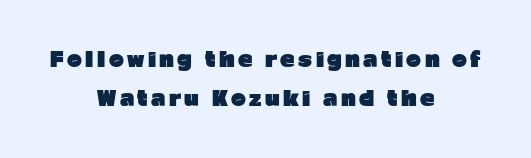
{"italic": "no", "bold": "yes", "underline": "no", "align": "center", "line_spacing": "loose", "line_spacing_ratio": 1.94, "glyph_px": 20}
